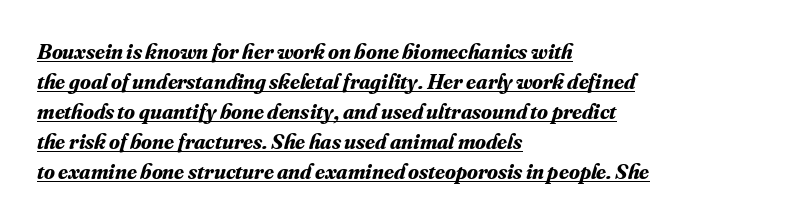
Q: Is the text bold? A: Yes.
Q: Is the text italic (slanted)? A: Yes, it leans right by about 16 degrees.
Q: Is the text underlined? A: Yes.
Q: How is the paragraph aligned? A: Left-aligned.
Q: Is the spacing between letters normal or unusually wide? A: Normal.
Q: Is the spacing between lines tight, normal or loose? A: Normal.
